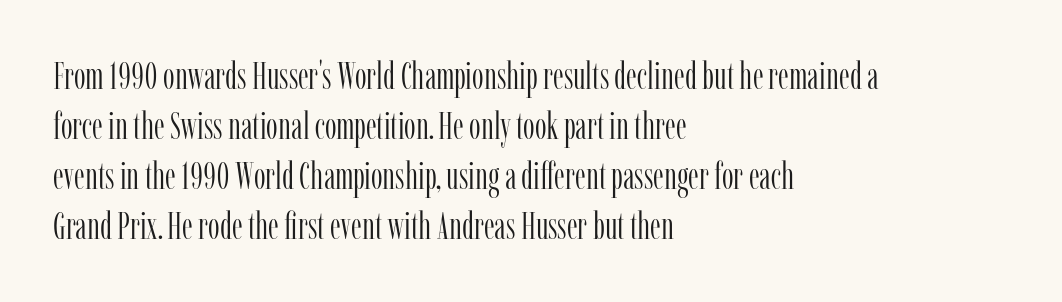
Small tapered or slab feet sit at the stroke ends, so this counts as serif. Here the glyphs are tracked normally, forming tight word shapes. Nobody drew a line under any word here. The letters stand upright; this is a roman face. Summary of weight: not heavy and not bold. The passage shown is typed in a proportional face where columns would drift.
